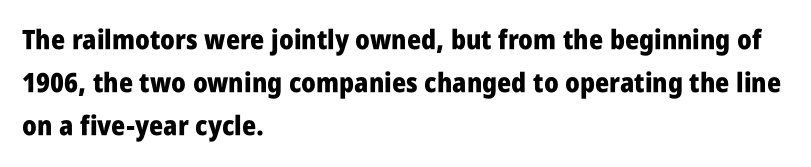
Q: Is the text bold? A: Yes.
Q: Is the text italic (slanted)? A: No, it is upright.
Q: Is the text underlined? A: No.
Q: How is the paragraph aligned? A: Left-aligned.
Q: Is the spacing between letters normal or unusually wide? A: Normal.
Q: Is the spacing between lines tight, normal or loose? A: Normal.
